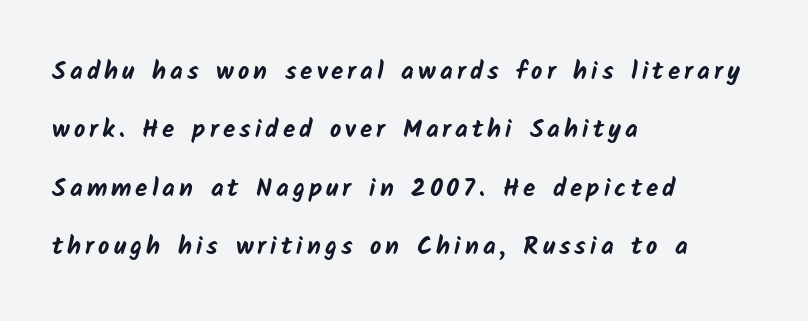
The image shows 25 px bold type; set left-aligned, loose line spacing (2.34x), not underlined.
